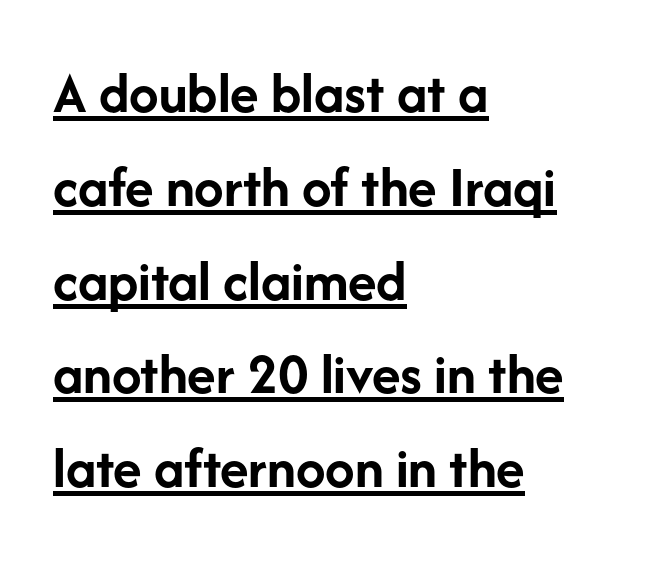
The image shows 59 px semibold sans-serif type, upright; set left-aligned, normal line spacing (1.59x), normal letter spacing, underlined; low stroke contrast and a medium x-height.
